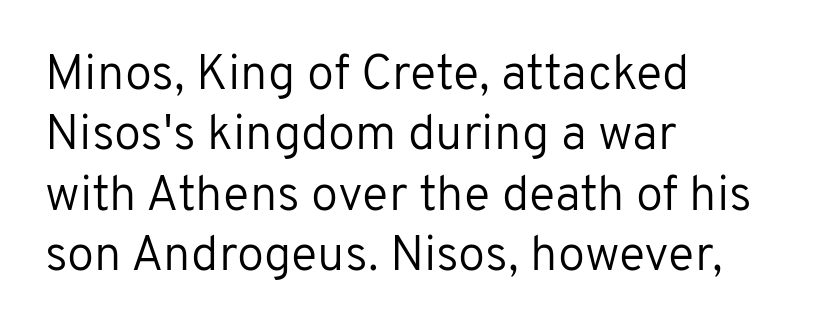
{"serif": "no", "italic": "no", "bold": "no", "weight": "regular", "width": "normal", "stroke_contrast": "low", "x_height": "medium", "monospaced": "no", "underline": "no", "align": "left", "line_spacing_ratio": 1.23, "letter_spacing": "normal", "letter_spacing_em": 0.0, "glyph_px": 49}
